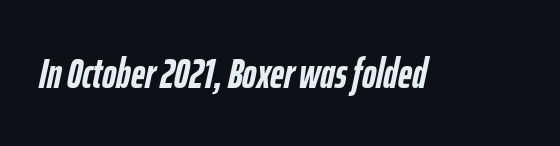
{"italic": "yes", "lean": "right", "slant_degrees": 12, "bold": "yes", "weight": "semibold", "width": "condensed", "stroke_contrast": "low", "x_height": "medium", "monospaced": "no", "underline": "no", "letter_spacing": "normal", "letter_spacing_em": 0.0, "glyph_px": 43}
